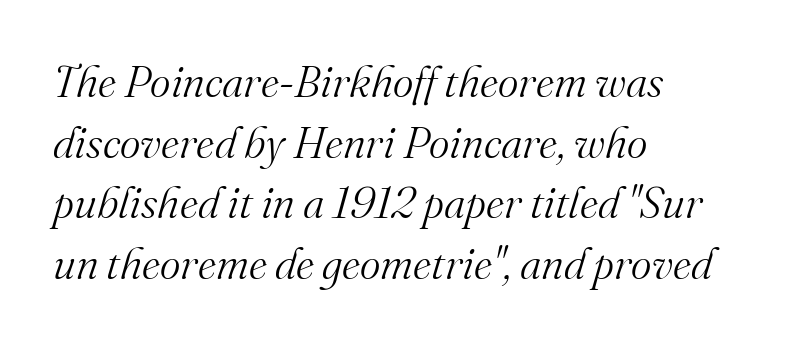
Q: Is the text bold? A: No.
Q: Is the text italic (slanted)? A: Yes, it leans right by about 16 degrees.
Q: Is the typeface a serif or a sans-serif typeface? A: Serif.
Q: Is the text underlined? A: No.
Q: How is the paragraph aligned? A: Left-aligned.
Q: Is the spacing between letters normal or unusually wide? A: Normal.
Q: Is the spacing between lines tight, normal or loose? A: Normal.
Q: Width (condensed, normal, or wide)? A: Normal.
Q: Stroke contrast? A: Medium.
Q: x-height? A: Small.
Q: Monospaced? A: No.
